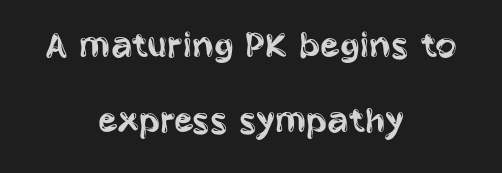
The image shows 40 px regular-weight, condensed sans-serif type, upright; set centered, line spacing 1.88x, normal letter spacing, not underlined; low stroke contrast and a large x-height.
